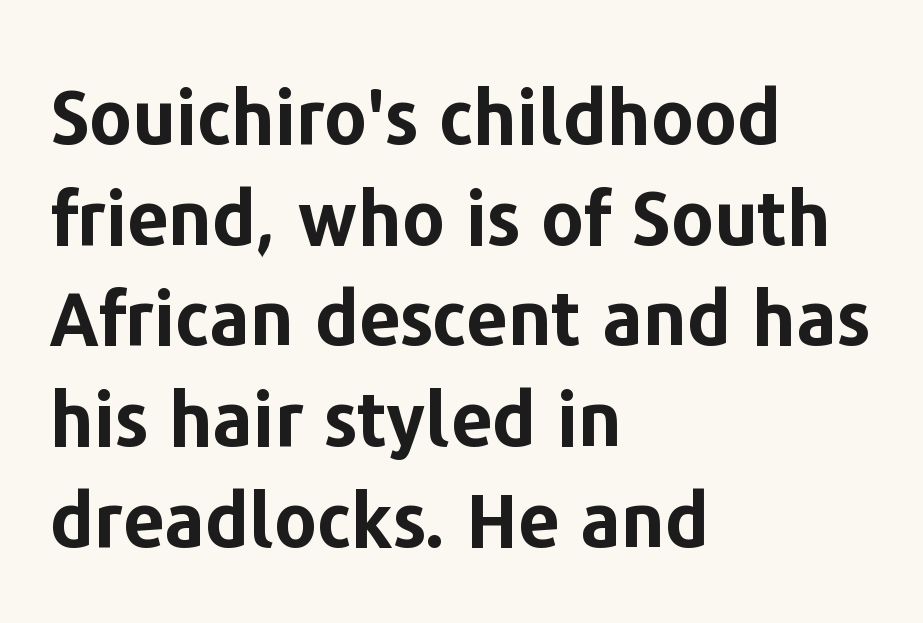
The image shows 74 px bold sans-serif type, upright; set left-aligned, normal line spacing (1.36x), normal letter spacing, not underlined; low stroke contrast and a medium x-height.
